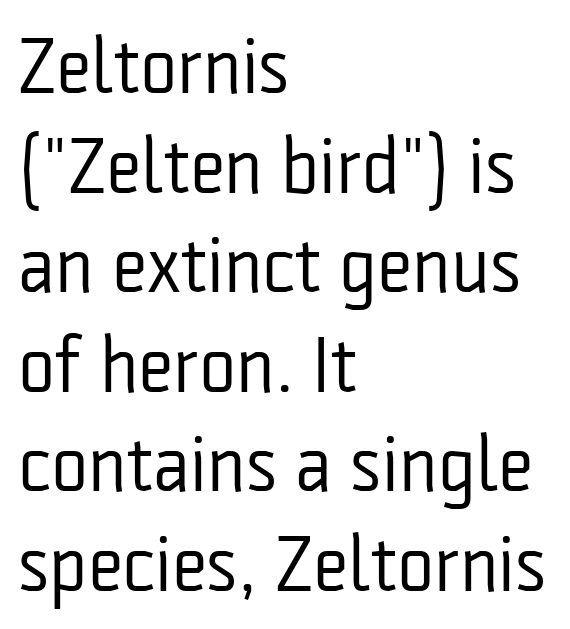
{"serif": "no", "italic": "no", "bold": "no", "weight": "regular", "width": "condensed", "stroke_contrast": "low", "x_height": "medium", "monospaced": "no", "underline": "no", "align": "left", "line_spacing": "normal", "line_spacing_ratio": 1.26, "letter_spacing": "normal", "letter_spacing_em": 0.0, "glyph_px": 79}
